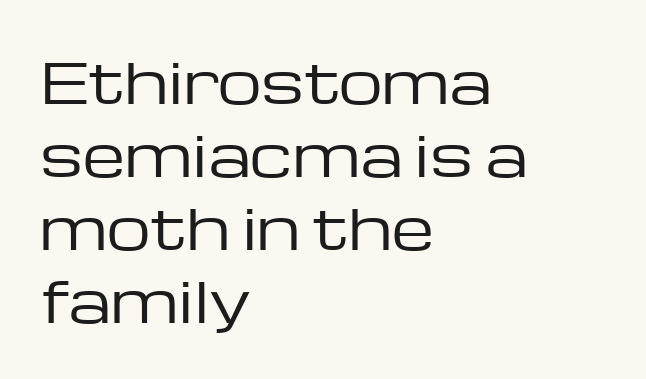
Q: Is the text bold? A: No.
Q: Is the text italic (slanted)? A: No, it is upright.
Q: Is the typeface a serif or a sans-serif typeface? A: Sans-serif.
Q: Is the text underlined? A: No.
Q: How is the paragraph aligned? A: Left-aligned.
Q: Is the spacing between letters normal or unusually wide? A: Normal.
Q: Is the spacing between lines tight, normal or loose? A: Normal.
Q: Width (condensed, normal, or wide)? A: Wide.
Q: Stroke contrast? A: Low.
Q: x-height? A: Medium.
Q: Monospaced? A: No.
